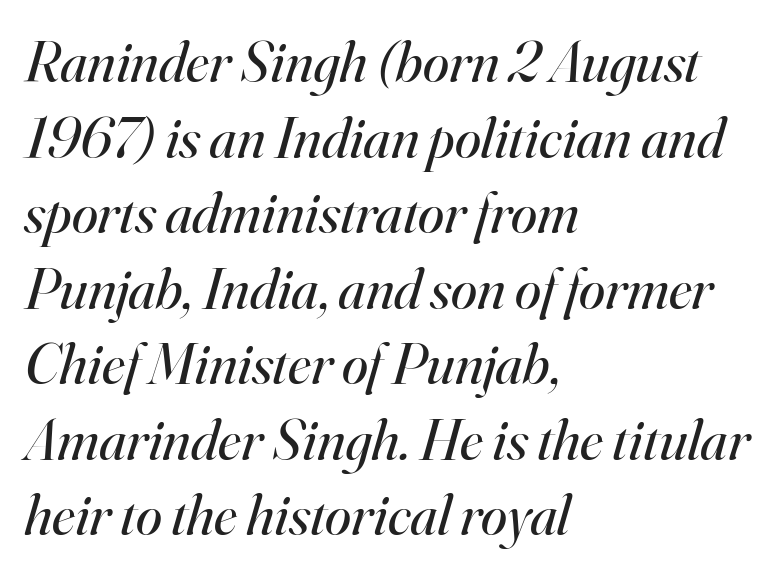
The image shows 59 px regular-weight serif type, italic (leaning right); set left-aligned, normal line spacing (1.28x), normal letter spacing, not underlined; high stroke contrast and a small x-height.
